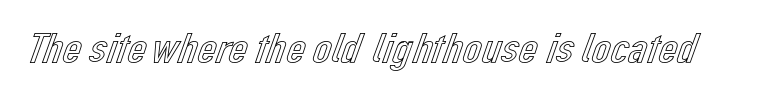
The image shows 42 px text type; set normal letter spacing, not underlined; a medium x-height.
